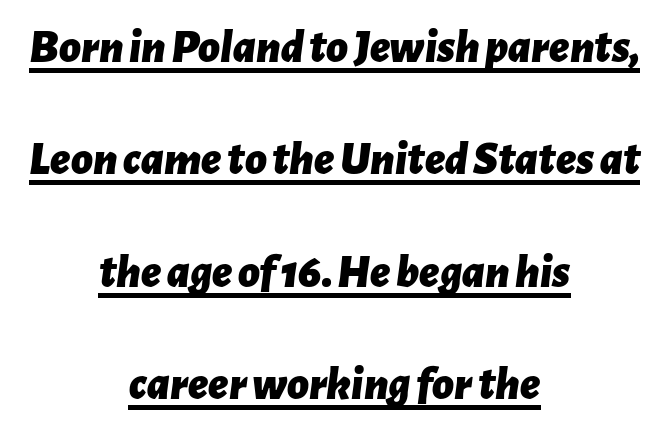
{"italic": "yes", "lean": "right", "slant_degrees": 7, "bold": "yes", "weight": "bold", "width": "normal", "stroke_contrast": "low", "x_height": "medium", "monospaced": "no", "underline": "yes", "align": "center", "line_spacing": "loose", "line_spacing_ratio": 2.39, "letter_spacing": "normal", "letter_spacing_em": 0.0, "glyph_px": 47}
